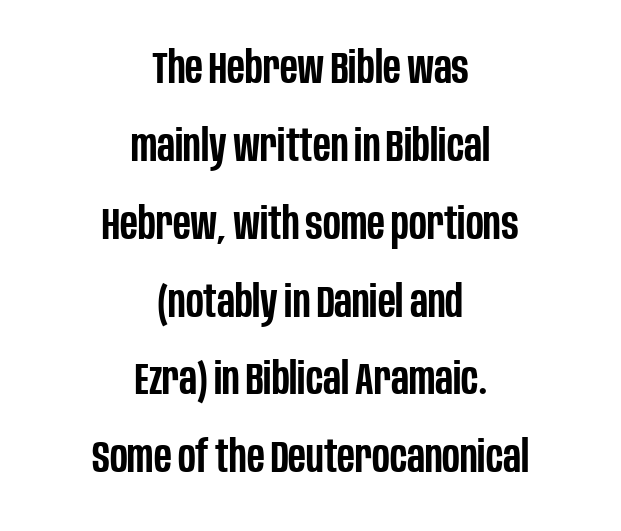
{"serif": "no", "italic": "no", "bold": "semi", "weight": "semibold", "width": "condensed", "stroke_contrast": "low", "x_height": "large", "monospaced": "no", "underline": "no", "align": "center", "line_spacing_ratio": 1.73, "letter_spacing": "normal", "letter_spacing_em": 0.0, "glyph_px": 45}
